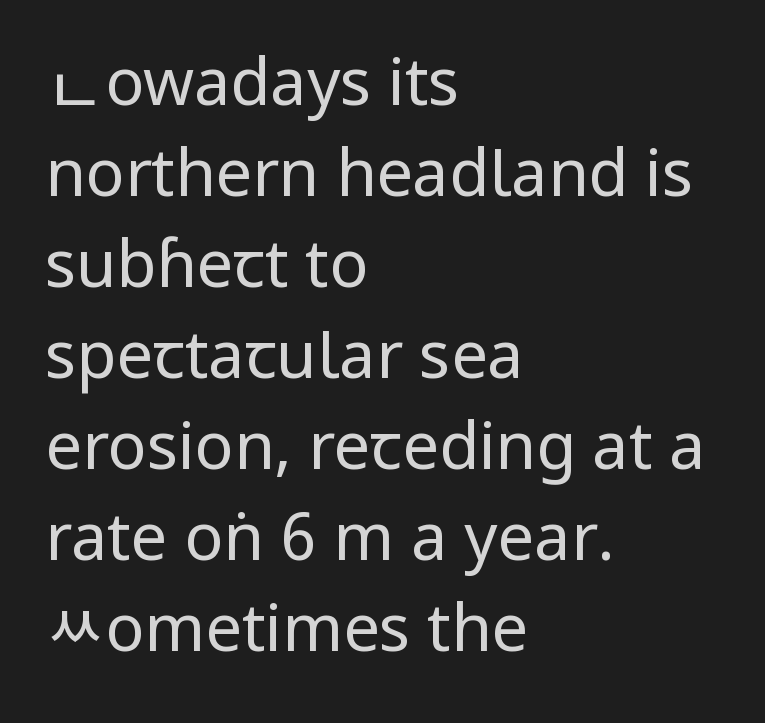
The paragraph shown leans on its left margin. The font family rendered here belongs to the sans-serif group. Vertical stems look standard width or narrower in stroke. Posture: straight, roman, zero tilt. Between one letter and the next there's only the usual sliver of space. Descender tails drop into unmarked territory.
